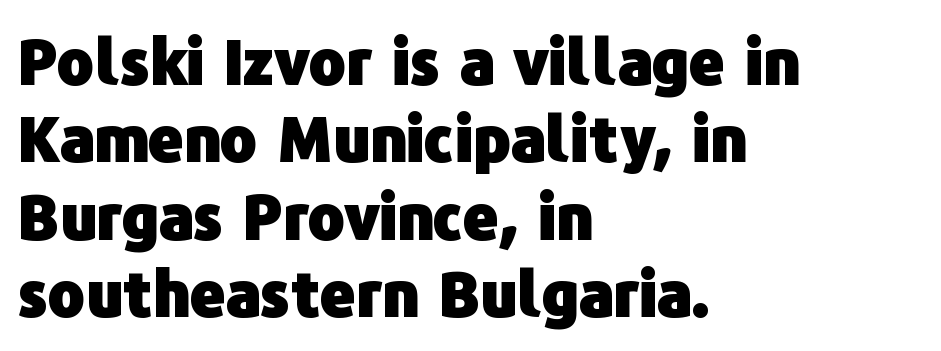
Q: Is the text bold? A: Yes.
Q: Is the text italic (slanted)? A: No, it is upright.
Q: Is the typeface a serif or a sans-serif typeface? A: Sans-serif.
Q: Is the text underlined? A: No.
Q: How is the paragraph aligned? A: Left-aligned.
Q: Is the spacing between letters normal or unusually wide? A: Normal.
Q: Is the spacing between lines tight, normal or loose? A: Normal.
Q: Width (condensed, normal, or wide)? A: Normal.
Q: Stroke contrast? A: Low.
Q: x-height? A: Medium.
Q: Monospaced? A: No.
